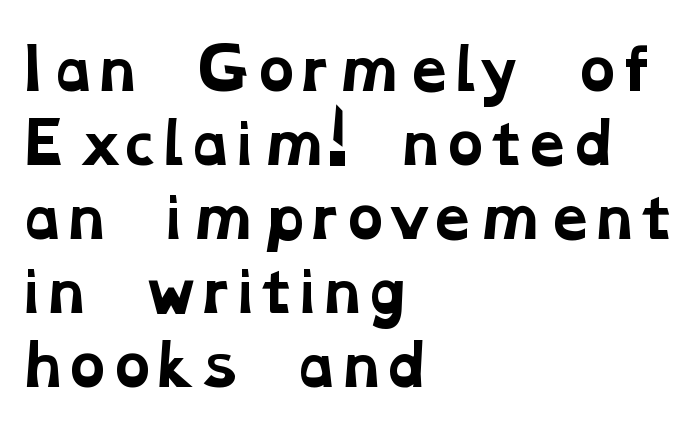
The image shows 56 px bold, wide serif type; set left-aligned, normal line spacing (1.32x), normal letter spacing, not underlined; low stroke contrast and a medium x-height.
